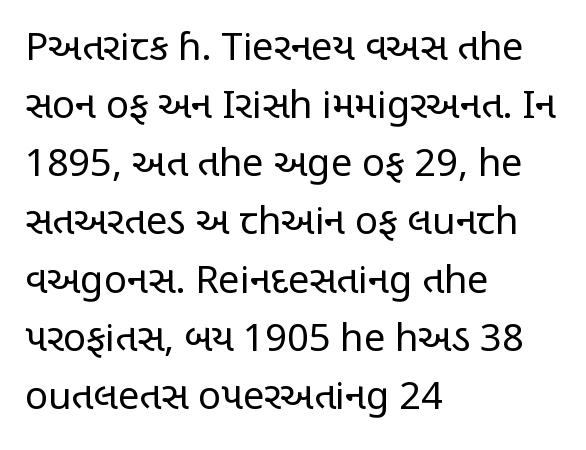
The image shows 38 px regular-weight, condensed sans-serif type, upright; set left-aligned, normal line spacing (1.53x), normal letter spacing, not underlined; low stroke contrast and a large x-height.
